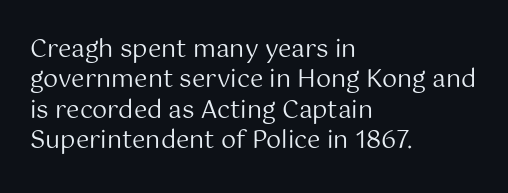
{"italic": "no", "bold": "no", "underline": "no", "align": "left", "line_spacing": "normal", "line_spacing_ratio": 1.27, "letter_spacing": "normal", "letter_spacing_em": 0.0, "glyph_px": 24}
